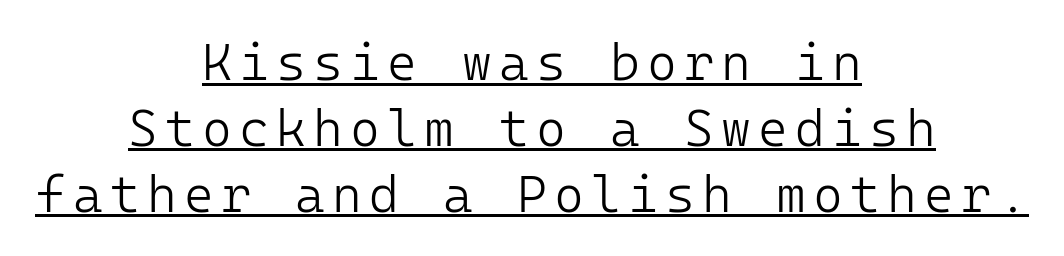
This sample uses an upright cut, with every glyph sitting square on the baseline. Note: no serifs on the glyphs. Beneath each row of characters lies a ruled line. Each new line begins a customary step beneath the previous one. The font is comparable to plain body text, perhaps lighter. Does the copy run flush right? No — it is centered line by line.
